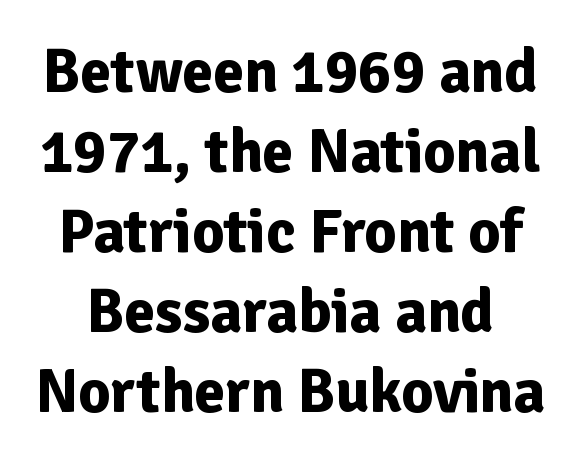
The image shows 62 px bold sans-serif type, upright; set normal line spacing (1.29x), normal letter spacing, not underlined; low stroke contrast and a medium x-height.
